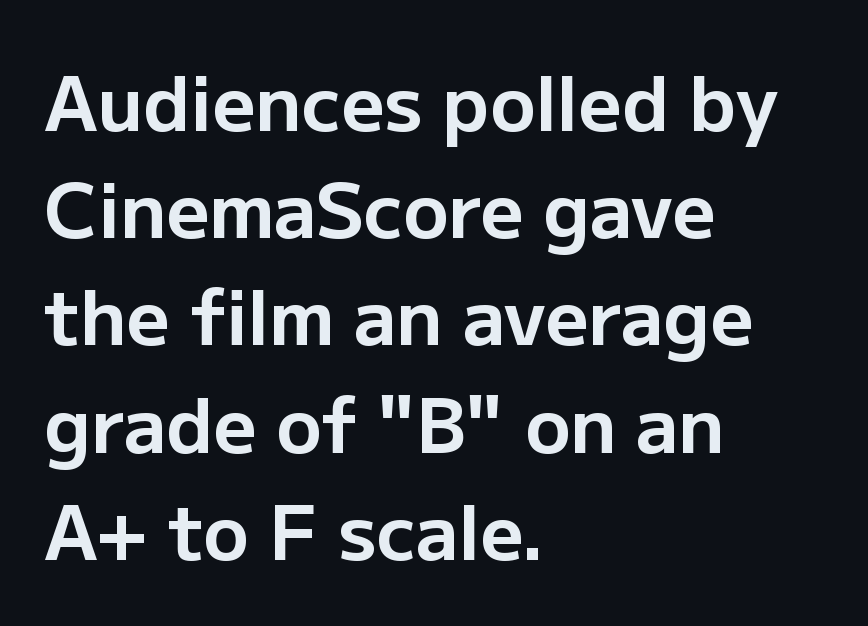
Q: Is the text bold? A: Yes.
Q: Is the text italic (slanted)? A: No, it is upright.
Q: Is the typeface a serif or a sans-serif typeface? A: Sans-serif.
Q: Is the text underlined? A: No.
Q: How is the paragraph aligned? A: Left-aligned.
Q: Is the spacing between letters normal or unusually wide? A: Normal.
Q: Is the spacing between lines tight, normal or loose? A: Normal.
Q: Width (condensed, normal, or wide)? A: Normal.
Q: Stroke contrast? A: Low.
Q: x-height? A: Medium.
Q: Monospaced? A: No.
